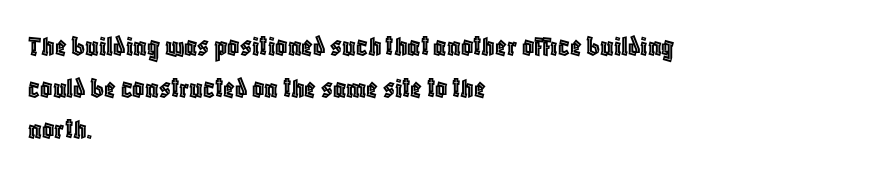
{"italic": "no", "width": "condensed", "x_height": "large", "monospaced": "no", "underline": "no", "align": "left", "line_spacing": "normal", "line_spacing_ratio": 1.39, "letter_spacing": "normal", "letter_spacing_em": 0.0, "glyph_px": 30}
